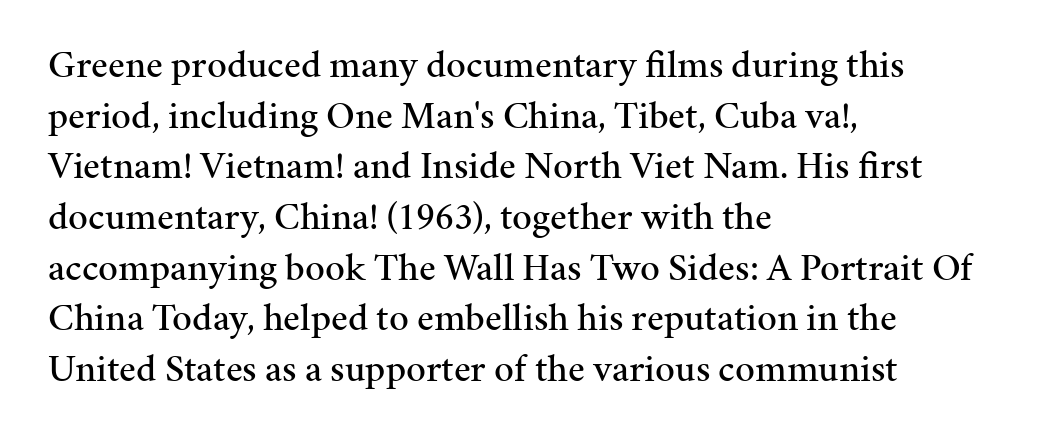
{"serif": "yes", "italic": "no", "width": "normal", "stroke_contrast": "medium", "x_height": "medium", "monospaced": "no", "underline": "no", "align": "left", "line_spacing": "normal", "line_spacing_ratio": 1.3, "letter_spacing": "normal", "letter_spacing_em": 0.0, "glyph_px": 39}
